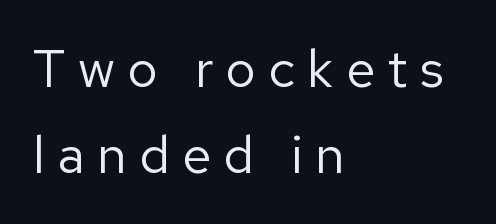
A student would call this left alignment; a typographer would say flush left, rag right. The gap between lines stays unmarked. Line spacing here is normal. Notice how the stems are strictly vertical — no italics here.
